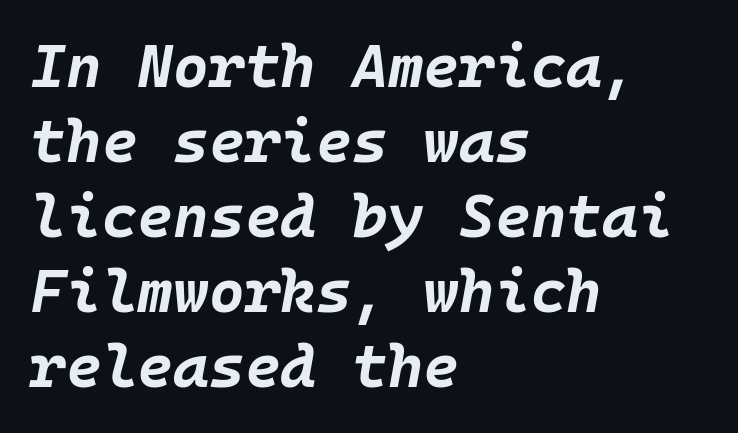
Q: Is the text bold? A: Yes.
Q: Is the text italic (slanted)? A: Yes, it leans right by about 10 degrees.
Q: Is the text underlined? A: No.
Q: How is the paragraph aligned? A: Left-aligned.
Q: Is the spacing between letters normal or unusually wide? A: Normal.
Q: Width (condensed, normal, or wide)? A: Normal.
Q: Stroke contrast? A: Low.
Q: x-height? A: Large.
Q: Monospaced? A: Yes.
